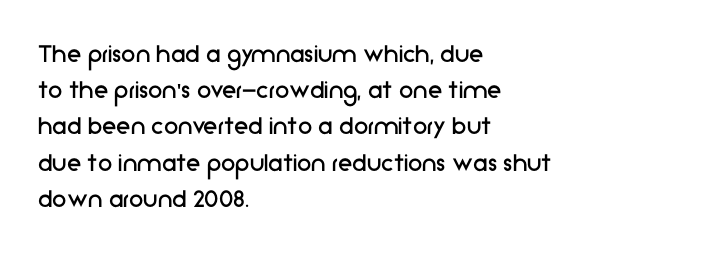
The passage shown is not bold in any degree. This rendering features lettering with no underline. Tall strokes in this sample are plumb rather than angled. Alignment: flush left. Notice how descenders clear the ascenders below comfortably — that's standard leading.
